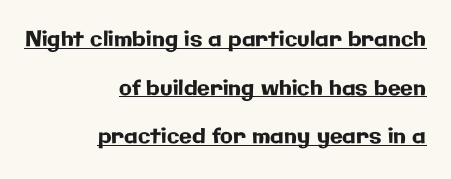
In terms of leading, this rendering errs on the spacious side. Beneath each row of characters lies a ruled line. These lines are set flush right with a ragged left edge. Tracking value appears to be zero — textbook default spacing. The letters stand upright; this is a roman face.
